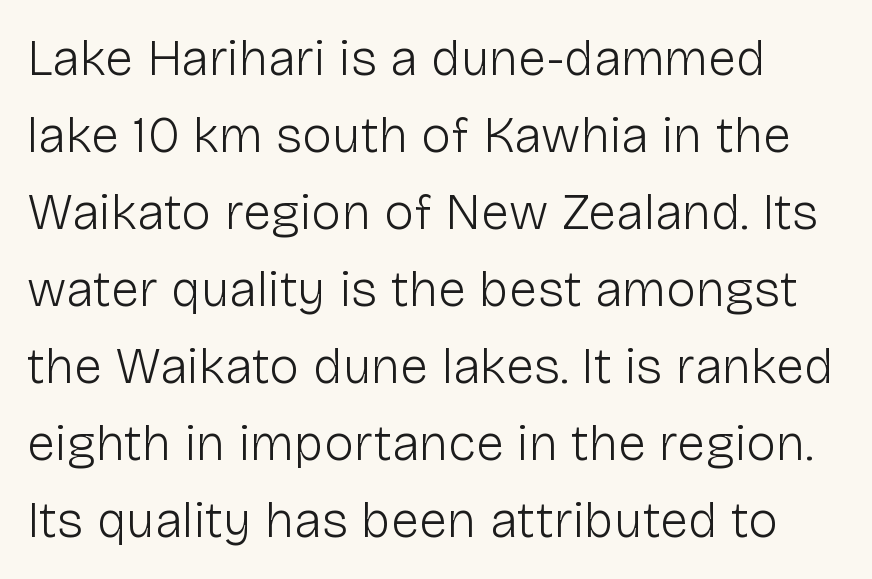
The area under the type is left untouched. Heft: none added — not bold. Honestly, the letter spacing is just normal — you wouldn't notice it. The passage shown stacks its lines at a standard gap. Note the varied advance widths — an 'i' is clearly narrower than an 'm'. Look at the bottom of the vertical strokes: they stop flat, with no serifs.
